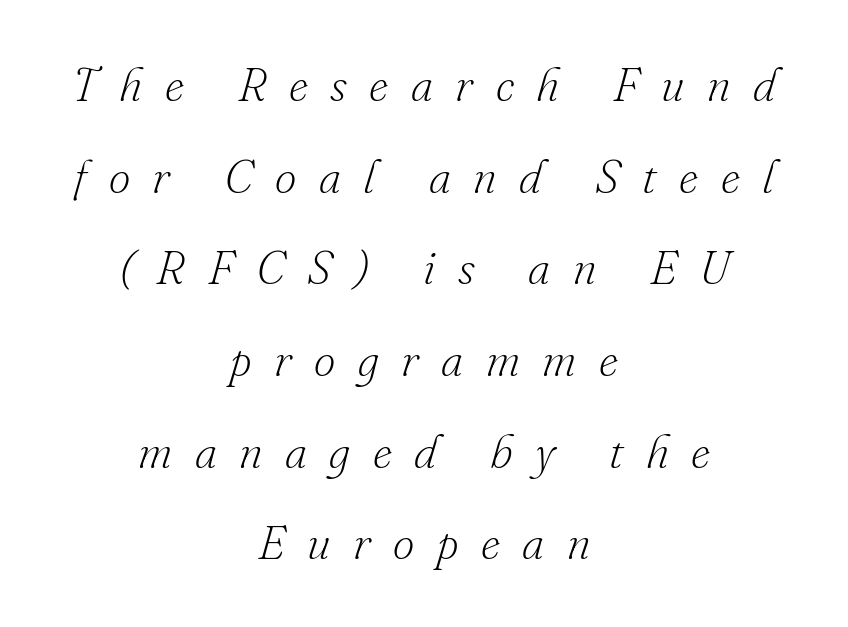
The image shows 47 px light serif type, italic (leaning right); set centered, loose line spacing (1.95x), unusually wide letter spacing (+0.48 em), not underlined; low stroke contrast and a small x-height.
